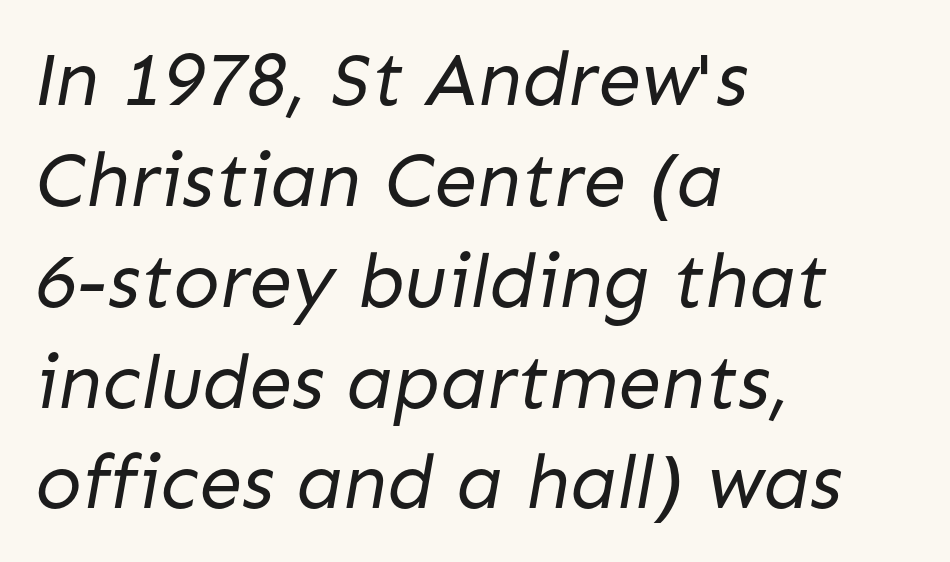
Q: Is the text bold? A: No.
Q: Is the typeface a serif or a sans-serif typeface? A: Sans-serif.
Q: Is the text underlined? A: No.
Q: How is the paragraph aligned? A: Left-aligned.
Q: Is the spacing between letters normal or unusually wide? A: Normal.
Q: Is the spacing between lines tight, normal or loose? A: Normal.
Q: Width (condensed, normal, or wide)? A: Normal.
Q: Stroke contrast? A: Low.
Q: x-height? A: Medium.
Q: Monospaced? A: No.
